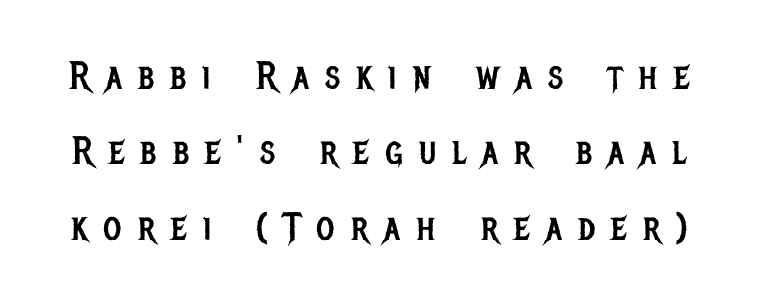
The image shows 39 px regular-weight, condensed sans-serif type, upright; set loose line spacing (1.93x), unusually wide letter spacing (+0.42 em), not underlined; low stroke contrast and a large x-height.
